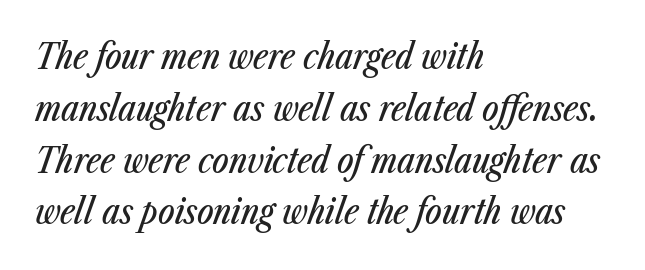
Line spacing here is normal. Short and long lines alike share a common starting point at left. Italic? Definitely — the glyphs are oblique. Looks like regular typesetting: each glyph gets only the width it needs. Nobody touched the tracking dial on this one.
